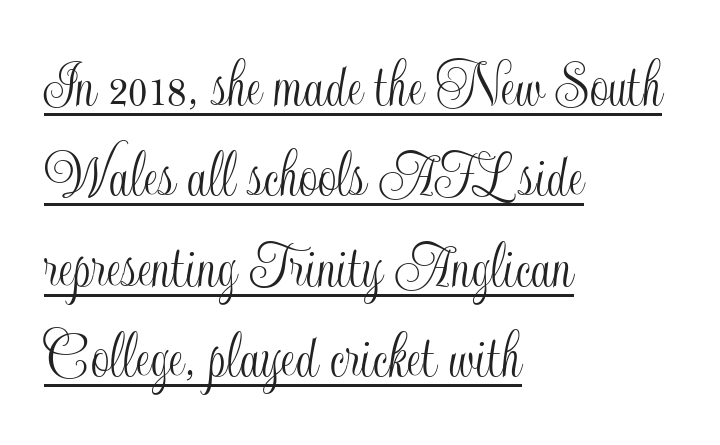
Q: Is the text italic (slanted)? A: Yes.
Q: Is the text underlined? A: Yes.
Q: How is the paragraph aligned? A: Left-aligned.
Q: Is the spacing between letters normal or unusually wide? A: Normal.
Q: Is the spacing between lines tight, normal or loose? A: Normal.
Q: Width (condensed, normal, or wide)? A: Condensed.
Q: x-height? A: Small.
Q: Monospaced? A: No.
